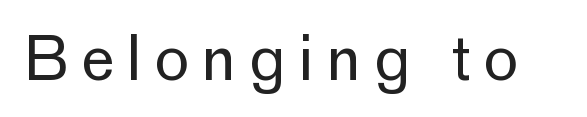
The image shows 60 px regular-weight sans-serif type, upright; set unusually wide letter spacing (+0.2 em), not underlined; low stroke contrast and a medium x-height.
